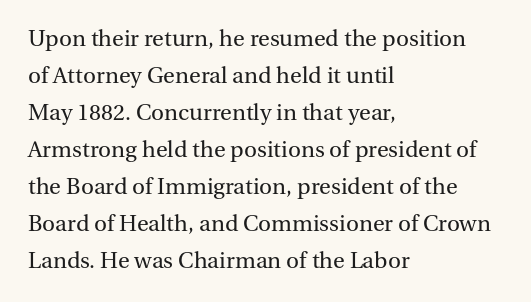
Q: Is the text bold? A: No.
Q: Is the text italic (slanted)? A: No, it is upright.
Q: Is the text underlined? A: No.
Q: How is the paragraph aligned? A: Left-aligned.
Q: Is the spacing between letters normal or unusually wide? A: Normal.
Q: Is the spacing between lines tight, normal or loose? A: Normal.
